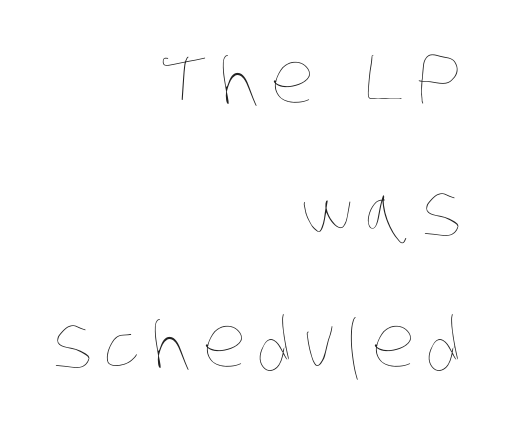
The image shows 69 px thin, condensed type; set right-aligned, loose line spacing (1.91x), not underlined; low stroke contrast and a large x-height.
